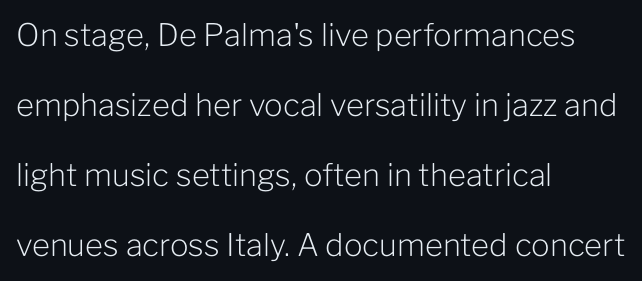
{"serif": "no", "italic": "no", "bold": "no", "weight": "light", "width": "normal", "stroke_contrast": "low", "x_height": "medium", "monospaced": "no", "underline": "no", "align": "left", "line_spacing": "loose", "line_spacing_ratio": 2.26, "letter_spacing": "normal", "letter_spacing_em": 0.0, "glyph_px": 31}
